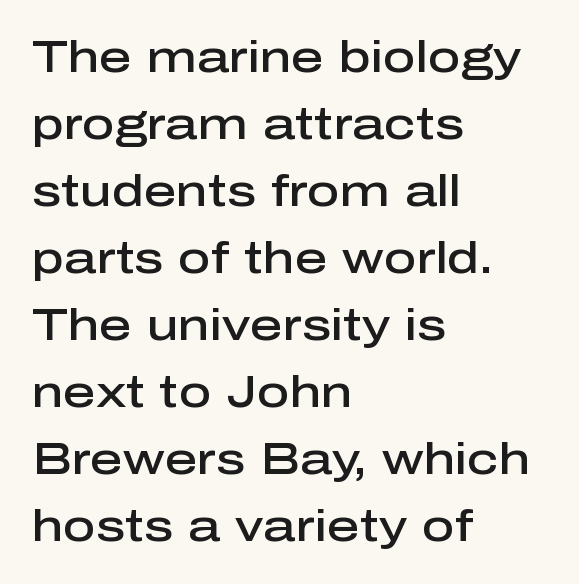
Which margin do the lines hug? The left one — the right edge is uneven. Just letters on the line, the space beneath them empty. The face used here is proportionally spaced, like ordinary book or web type. Glyph-to-glyph distance matches everyday printed text. The font's upright variant was chosen for this text. Honestly, the row spacing looks completely unremarkable.
